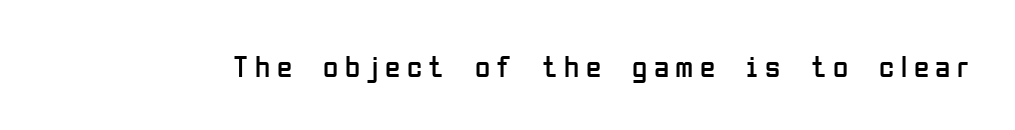
The image shows 31 px regular-weight, condensed sans-serif type, upright; set unusually wide letter spacing (+0.21 em), not underlined; low stroke contrast and a medium x-height.
